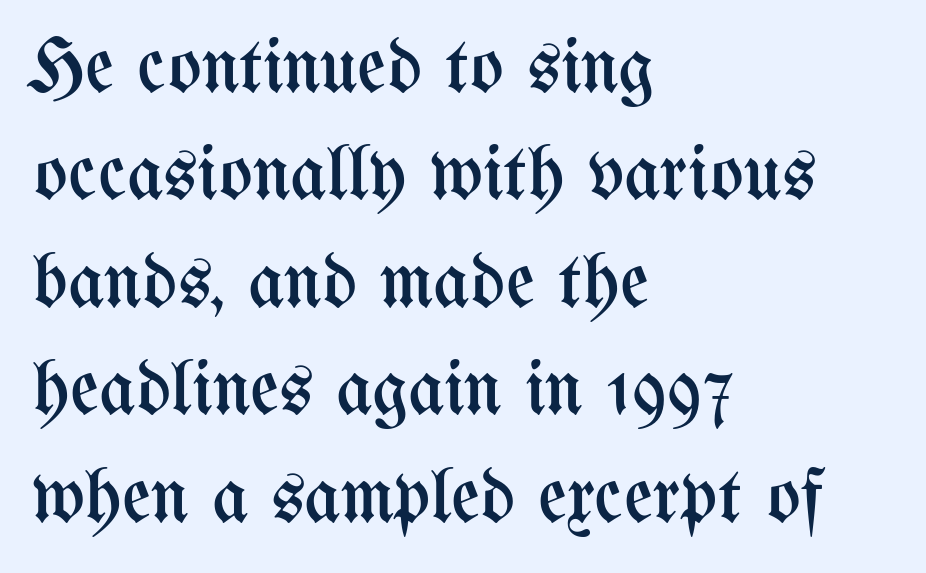
The image shows 79 px regular-weight, condensed type, upright; set left-aligned, normal line spacing (1.36x), normal letter spacing, not underlined; medium stroke contrast and a medium x-height.
